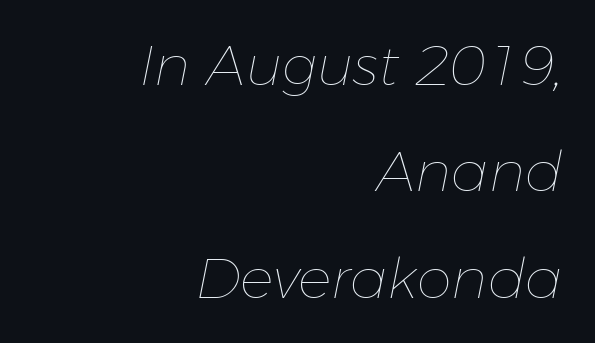
The image shows 56 px thin type, italic (leaning right); set right-aligned, loose line spacing (1.9x), normal letter spacing, not underlined; low stroke contrast and a medium x-height.
